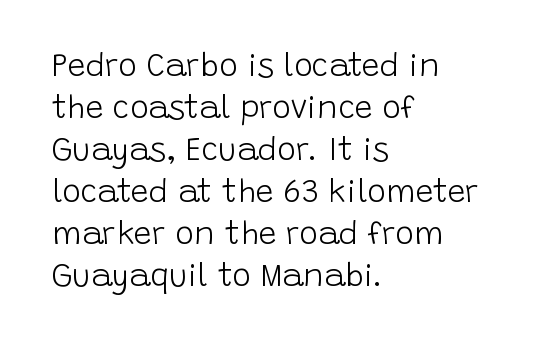
The image shows 32 px light sans-serif type, upright; set left-aligned, normal line spacing (1.31x), normal letter spacing, not underlined; low stroke contrast and a large x-height.
